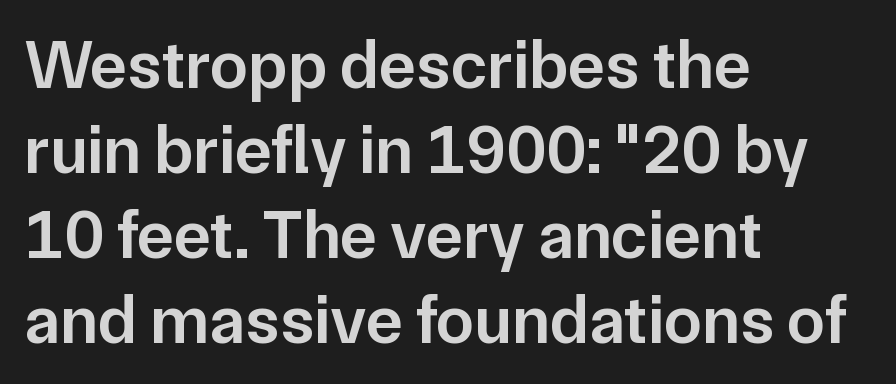
The image shows 69 px semibold sans-serif type, upright; set left-aligned, line spacing 1.23x, normal letter spacing, not underlined; low stroke contrast and a medium x-height.
